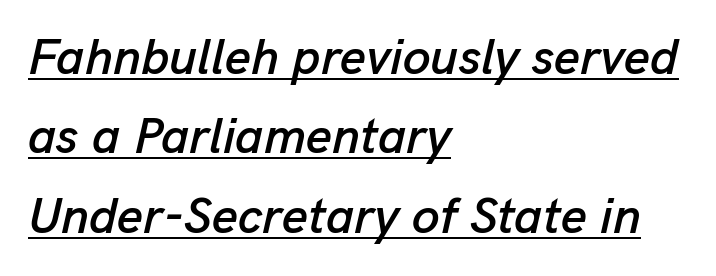
{"italic": "yes", "lean": "right", "slant_degrees": 13, "width": "normal", "stroke_contrast": "low", "x_height": "medium", "monospaced": "no", "underline": "yes", "align": "left", "line_spacing": "normal", "line_spacing_ratio": 1.59, "letter_spacing": "normal", "letter_spacing_em": 0.0, "glyph_px": 50}
